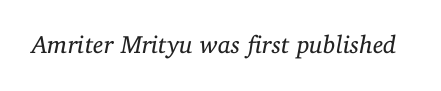
The image shows 25 px text type, italic (leaning right); set normal letter spacing, not underlined.
